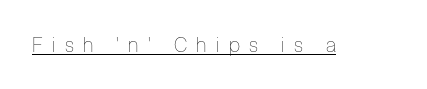
The image shows 20 px text type, upright; set unusually wide letter spacing (+0.47 em), underlined.
